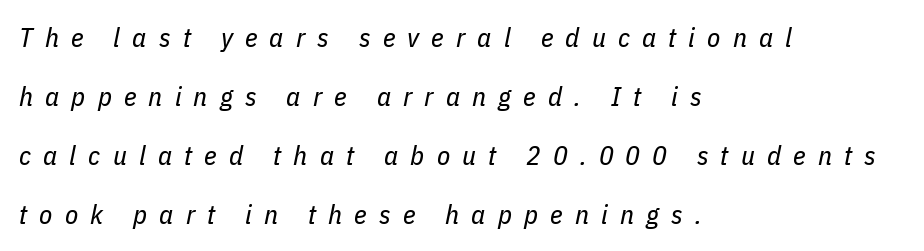
Does the copy run flush right? No — it runs flush left. The rendering uses a large line-height, opening up the rows. Loose tracking; the words dissolve into strings of separated letters. The passage shown is not bold in any degree. Check under the words: just untouched page.
